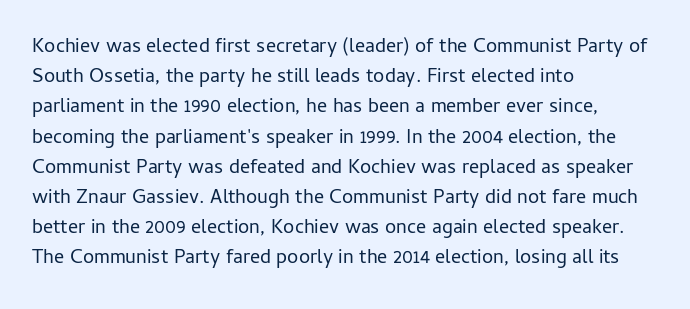
Q: Is the text bold? A: No.
Q: Is the text italic (slanted)? A: No, it is upright.
Q: Is the text underlined? A: No.
Q: How is the paragraph aligned? A: Left-aligned.
Q: Is the spacing between letters normal or unusually wide? A: Normal.
Q: Is the spacing between lines tight, normal or loose? A: Normal.
